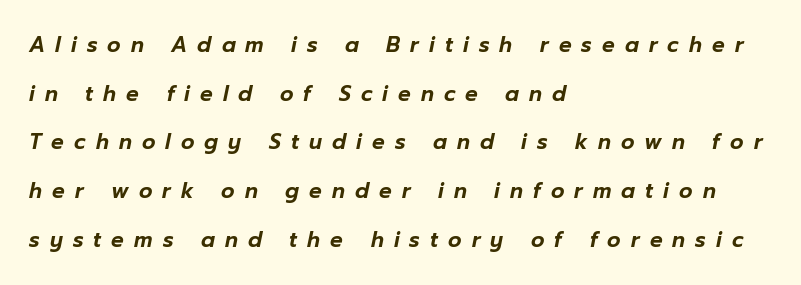
The image shows 21 px text type, italic (leaning right); set left-aligned, loose line spacing (2.32x), unusually wide letter spacing (+0.48 em), not underlined.
